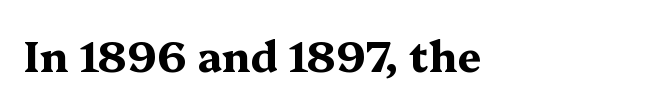
The passage shown is emphatically bold. Descender tails drop into unmarked territory. The rendering uses natural spacing where letterforms have individual widths. It's the straight-up-and-down kind of type. There is no visible air inserted between adjacent glyphs. The glyphs in this specimen are seriffed.
